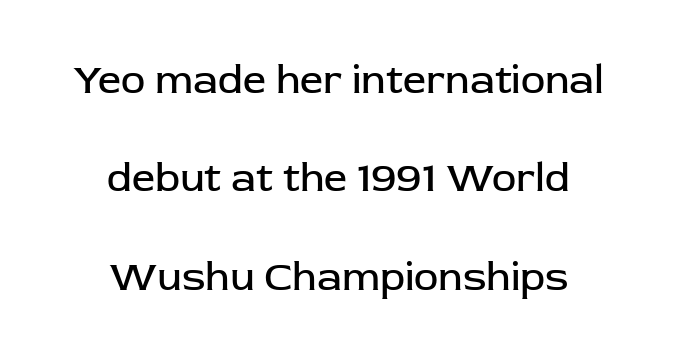
Q: Is the text bold? A: No.
Q: Is the text italic (slanted)? A: No, it is upright.
Q: Is the typeface a serif or a sans-serif typeface? A: Sans-serif.
Q: Is the text underlined? A: No.
Q: How is the paragraph aligned? A: Centered.
Q: Is the spacing between letters normal or unusually wide? A: Normal.
Q: Is the spacing between lines tight, normal or loose? A: Loose.
Q: Width (condensed, normal, or wide)? A: Normal.
Q: Stroke contrast? A: Low.
Q: x-height? A: Medium.
Q: Monospaced? A: No.
